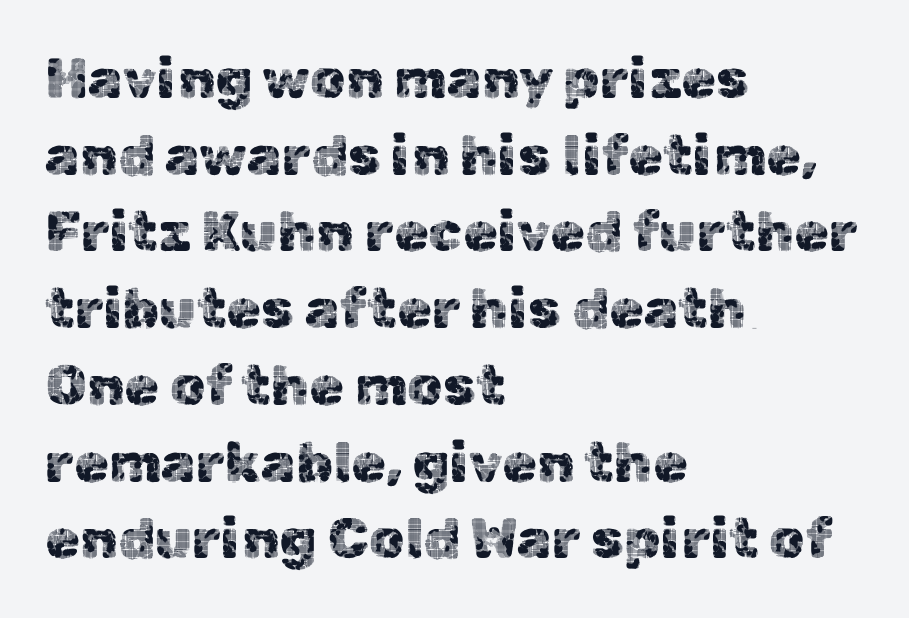
{"serif": "no", "italic": "no", "width": "normal", "x_height": "medium", "monospaced": "no", "underline": "no", "align": "left", "line_spacing": "normal", "line_spacing_ratio": 1.37, "letter_spacing": "normal", "letter_spacing_em": 0.0, "glyph_px": 56}
